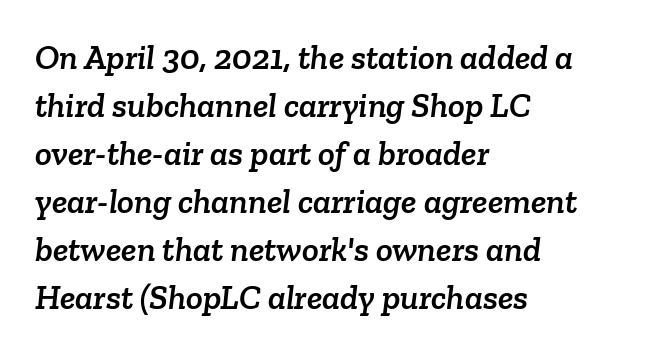
One-word summary of the alignment: left. Serifs: yes, visible at the terminals of the letterforms. The rendering uses a moderate line-height, typical for paragraphs. These lines are rendered in a variable-pitch font.
